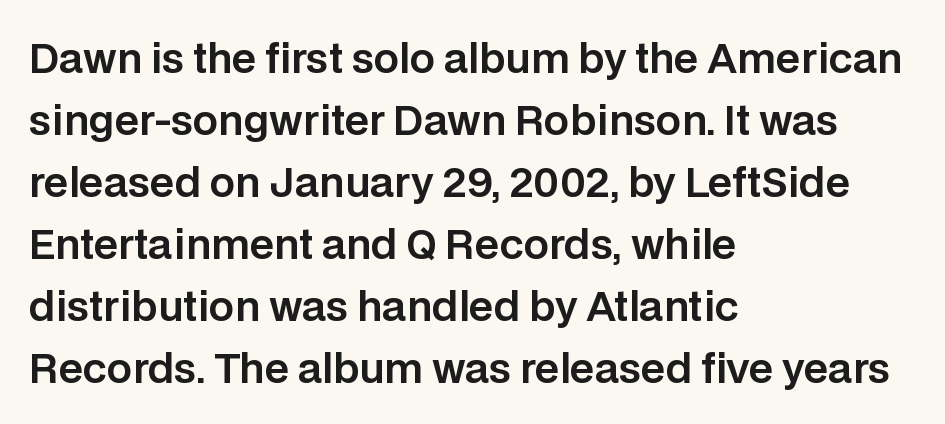
{"serif": "no", "italic": "no", "width": "normal", "stroke_contrast": "low", "x_height": "large", "monospaced": "no", "underline": "no", "align": "left", "line_spacing": "normal", "line_spacing_ratio": 1.55, "letter_spacing": "normal", "letter_spacing_em": 0.0, "glyph_px": 40}
